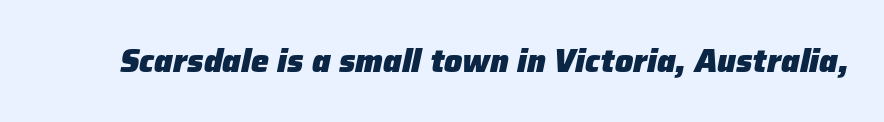
{"italic": "yes", "lean": "right", "slant_degrees": 12, "bold": "yes", "weight": "heavy", "width": "normal", "stroke_contrast": "low", "x_height": "medium", "monospaced": "no", "underline": "no", "letter_spacing": "normal", "letter_spacing_em": 0.0, "glyph_px": 32}
